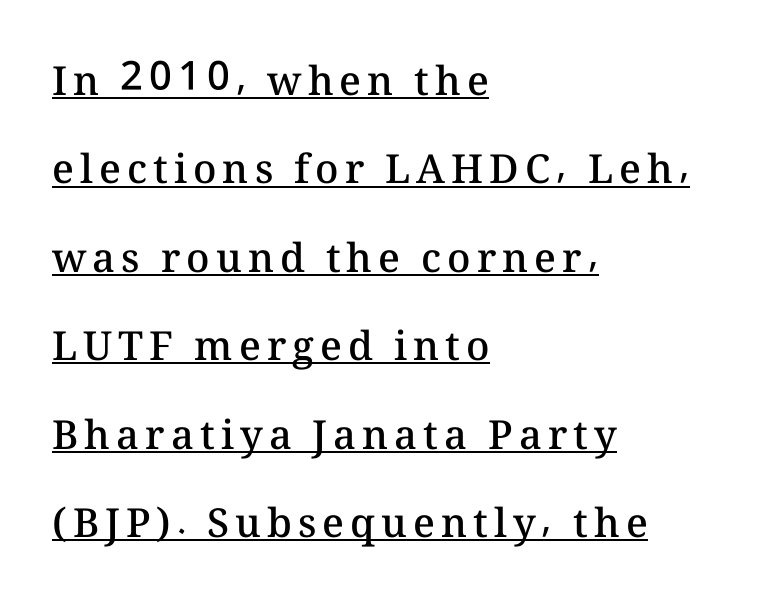
Q: Is the text bold? A: Semi-bold.
Q: Is the text italic (slanted)? A: No, it is upright.
Q: Is the text underlined? A: Yes.
Q: How is the paragraph aligned? A: Left-aligned.
Q: Is the spacing between lines tight, normal or loose? A: Loose.
Q: Width (condensed, normal, or wide)? A: Normal.
Q: Stroke contrast? A: Medium.
Q: x-height? A: Medium.
Q: Monospaced? A: No.
